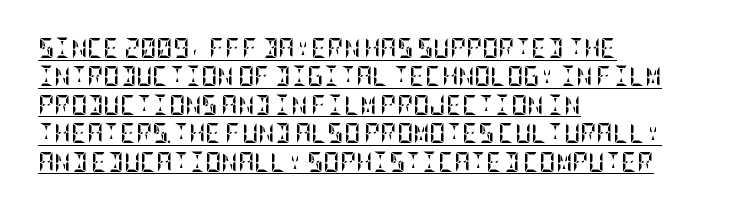
Q: Is the text bold? A: Yes.
Q: Is the text italic (slanted)? A: No, it is upright.
Q: Is the text underlined? A: Yes.
Q: How is the paragraph aligned? A: Left-aligned.
Q: Is the spacing between letters normal or unusually wide? A: Normal.
Q: Is the spacing between lines tight, normal or loose? A: Normal.
